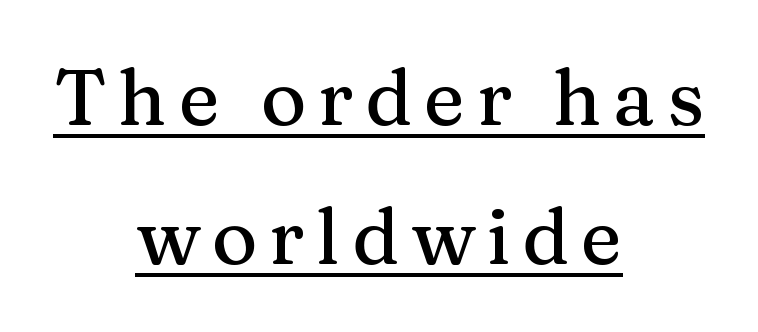
Q: Is the text italic (slanted)? A: No, it is upright.
Q: Is the typeface a serif or a sans-serif typeface? A: Serif.
Q: Is the text underlined? A: Yes.
Q: How is the paragraph aligned? A: Centered.
Q: Width (condensed, normal, or wide)? A: Normal.
Q: Stroke contrast? A: Medium.
Q: x-height? A: Medium.
Q: Monospaced? A: No.
